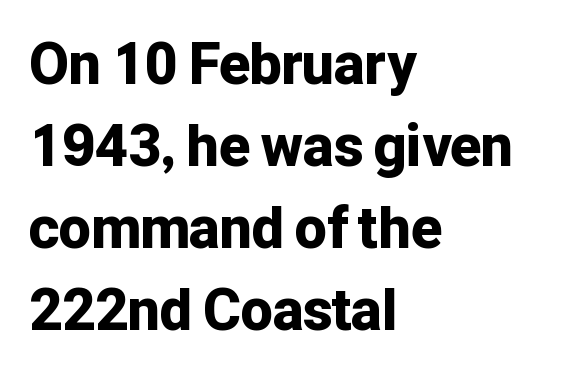
The image shows 57 px bold sans-serif type, upright; set left-aligned, normal line spacing (1.44x), normal letter spacing, not underlined; low stroke contrast and a medium x-height.
